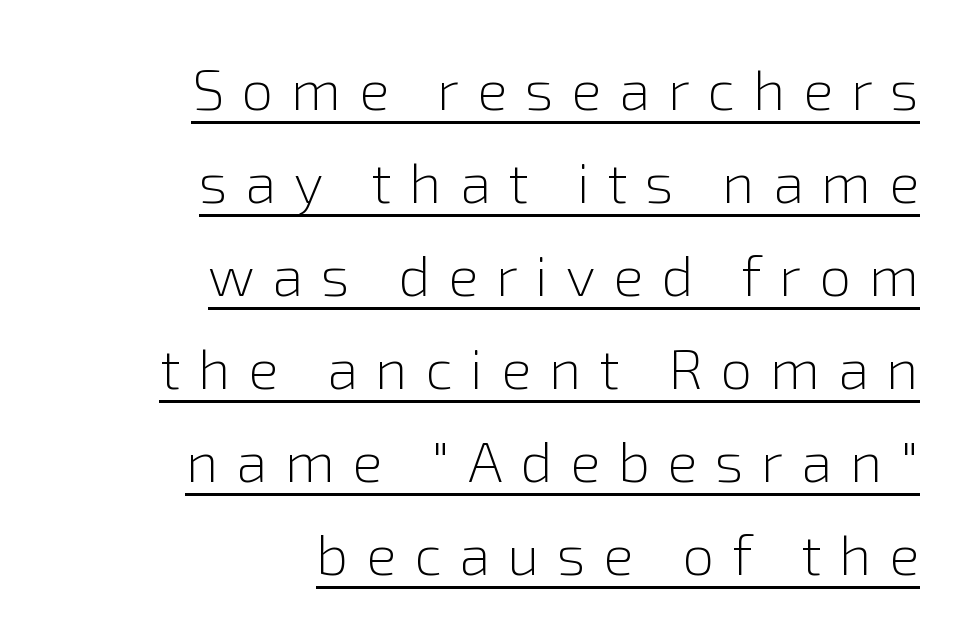
{"serif": "no", "italic": "no", "bold": "no", "weight": "light", "width": "normal", "x_height": "medium", "monospaced": "no", "underline": "yes", "align": "right", "line_spacing": "normal", "line_spacing_ratio": 1.63, "letter_spacing": "wide", "letter_spacing_em": 0.31, "glyph_px": 57}
